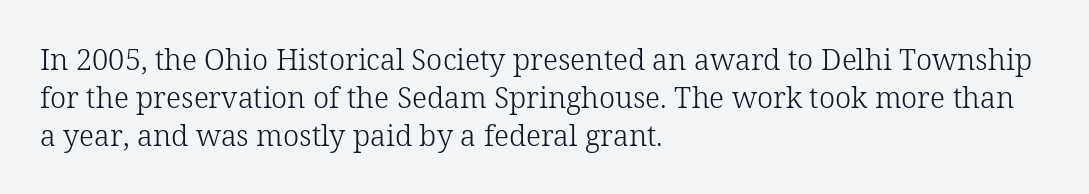
The strokes are not fattened; the text isn't bold. Yep, those are serifs on the letters. The words here are not underlined. The passage shown is typed in a proportional face where columns would drift.
